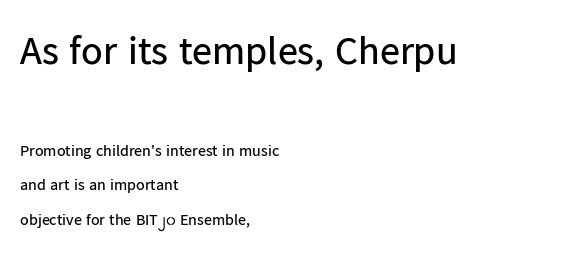
The letters sit at their default tracking, neither squeezed nor spread. Varying glyph widths throughout — classic text-font behaviour. Check where the strokes stop: nothing finishes them off — pure sans. Lines of text with bare space underneath.
